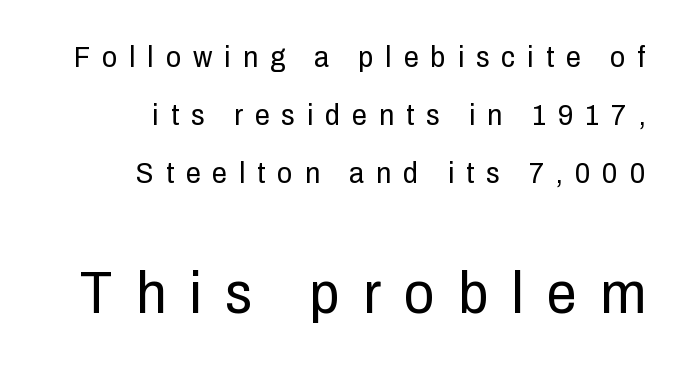
The image shows 59 px regular-weight, condensed sans-serif type, upright; set right-aligned, loose line spacing (1.93x), unusually wide letter spacing (+0.4 em), not underlined; the second (bottom) block is 1.97x larger; low stroke contrast and a medium x-height.
